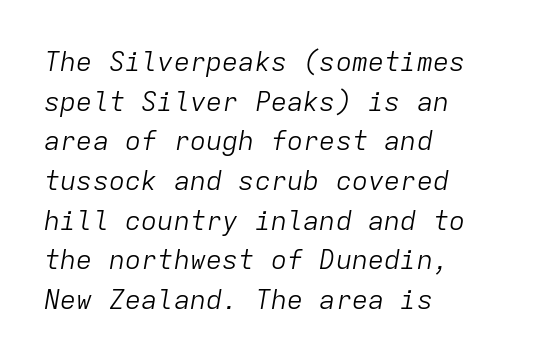
{"italic": "yes", "lean": "right", "slant_degrees": 9, "bold": "no", "underline": "no", "align": "left", "line_spacing": "normal", "line_spacing_ratio": 1.47, "letter_spacing": "normal", "letter_spacing_em": 0.0, "glyph_px": 27}
